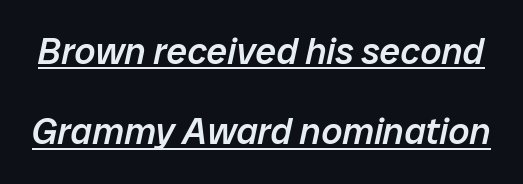
The image shows 37 px semibold type, italic (leaning right); set loose line spacing (2.17x), normal letter spacing, underlined; low stroke contrast and a medium x-height.
